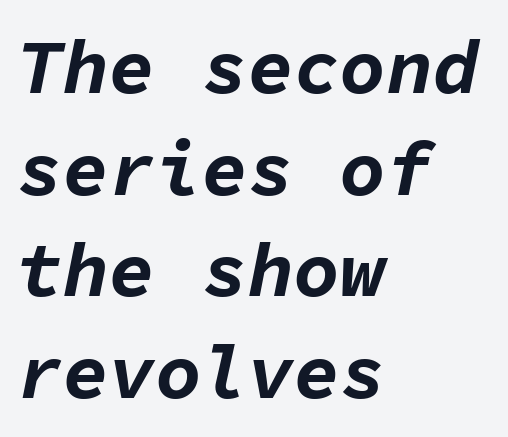
The letters sit at their default tracking, neither squeezed nor spread. Do the characters align in a grid? Yes, the font is monospaced. In terms of leading, this rendering sits right in the middle. Underline: absent. These lines are set flush left with a ragged right edge. A full-strength bold gives these letters their thick strokes.
